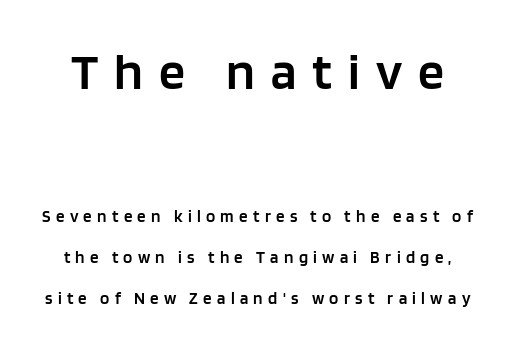
The image shows 52 px semibold sans-serif type, upright; set loose line spacing (2.4x), unusually wide letter spacing (+0.31 em), not underlined; the first (top) block is 3.06x larger; low stroke contrast and a large x-height.
